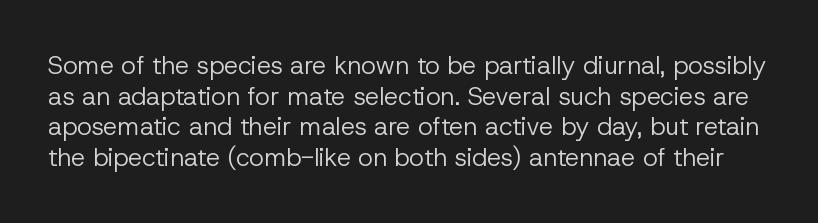
The image shows 25 px text type, upright; set line spacing 1.23x, normal letter spacing, not underlined.
